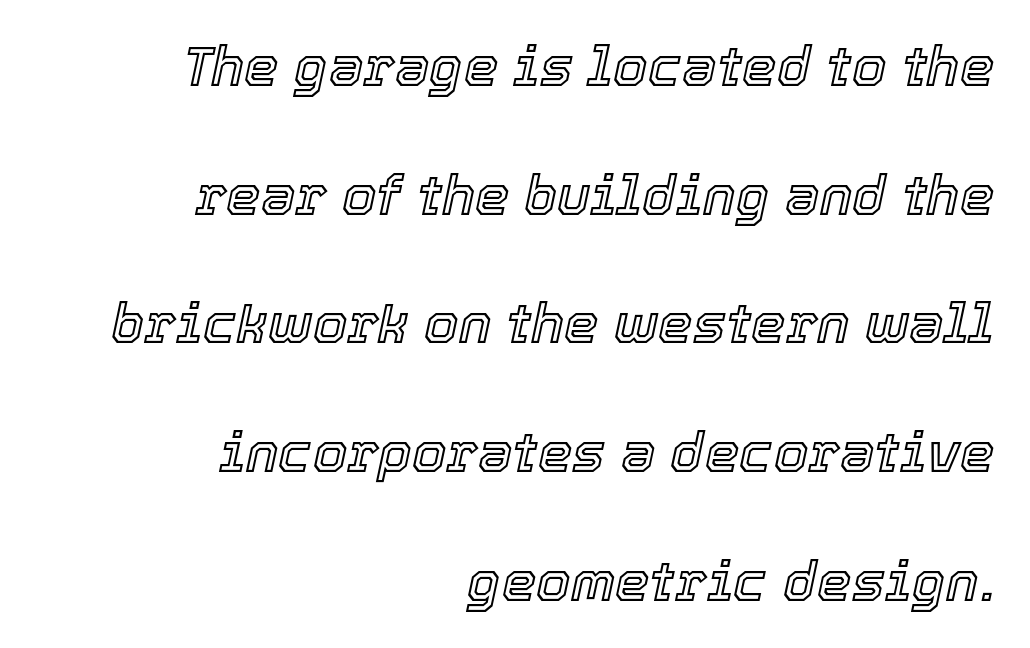
Each letter keeps its own natural width here, so spacing adapts to shape. Every row of glyphs terminates at an identical x-position on the right. A bare baseline throughout the passage. Designer's note — italics engaged.
